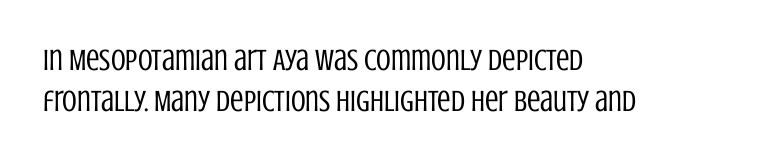
{"serif": "no", "italic": "no", "bold": "no", "weight": "regular", "width": "condensed", "stroke_contrast": "low", "x_height": "large", "monospaced": "no", "underline": "no", "align": "left", "line_spacing": "normal", "line_spacing_ratio": 1.38, "letter_spacing": "normal", "letter_spacing_em": 0.0, "glyph_px": 30}
